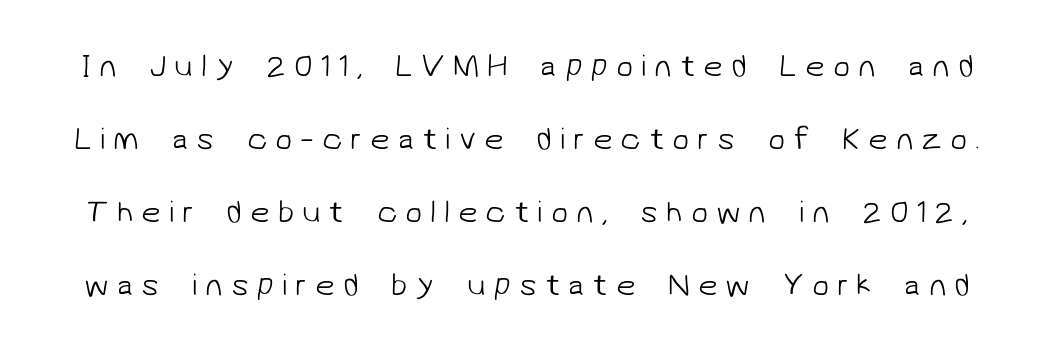
Q: Is the text bold? A: No.
Q: Is the typeface a serif or a sans-serif typeface? A: Sans-serif.
Q: Is the text underlined? A: No.
Q: Is the spacing between letters normal or unusually wide? A: Unusually wide.
Q: Is the spacing between lines tight, normal or loose? A: Loose.
Q: Width (condensed, normal, or wide)? A: Normal.
Q: Stroke contrast? A: Low.
Q: x-height? A: Medium.
Q: Monospaced? A: No.
